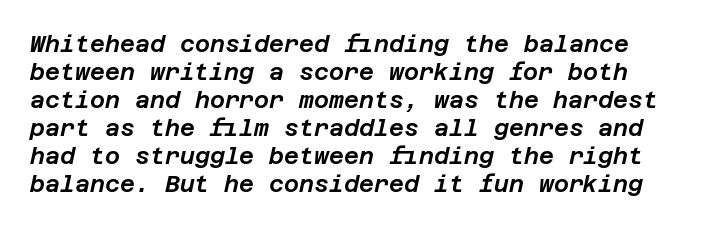
{"italic": "yes", "lean": "right", "slant_degrees": 12, "underline": "no", "line_spacing_ratio": 1.22, "letter_spacing": "normal", "letter_spacing_em": 0.0, "glyph_px": 23}
